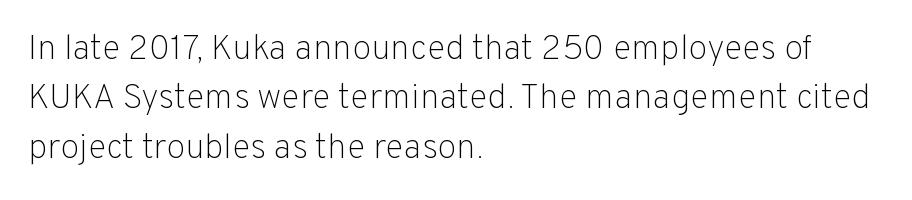
{"serif": "no", "italic": "no", "bold": "no", "weight": "light", "width": "normal", "stroke_contrast": "low", "x_height": "medium", "monospaced": "no", "underline": "no", "align": "left", "line_spacing": "normal", "line_spacing_ratio": 1.41, "letter_spacing": "normal", "letter_spacing_em": 0.0, "glyph_px": 35}
